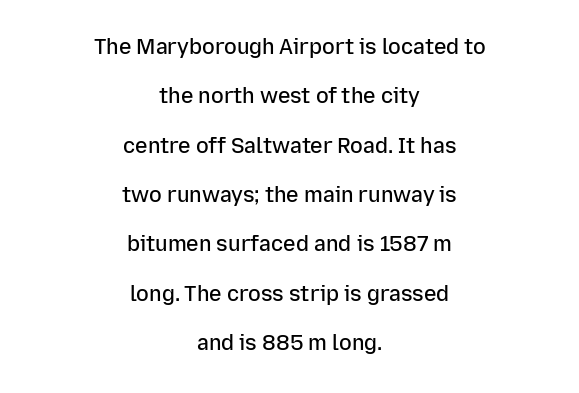
The image shows 21 px text type, upright; set centered, loose line spacing (2.35x), normal letter spacing, not underlined.
